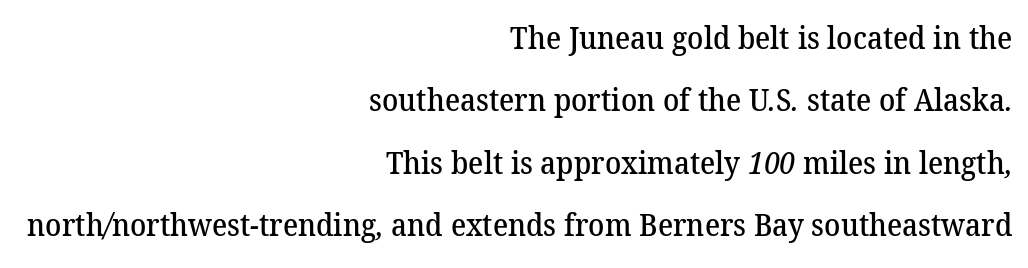
The glyphs have the mass of a demibold cut, below bold. The zone under the glyphs is completely vacant. Are there feet on the stems? There are — it's a serif. Do the characters align in a grid? No, the font is proportional. The lines in this sample share a right terminus and differ only in where they begin. Widely set lines give the paragraph a tall, airy silhouette.
